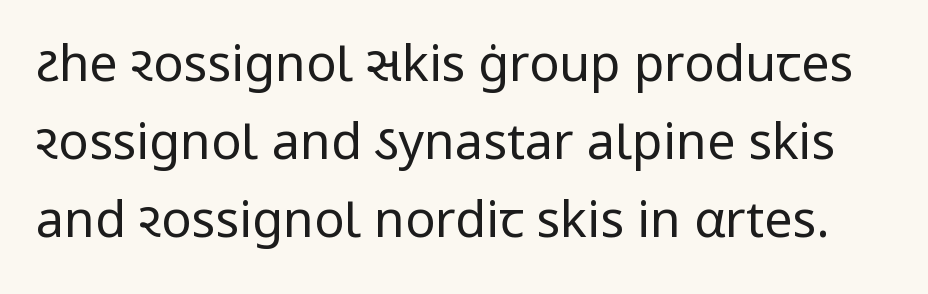
{"serif": "no", "italic": "no", "bold": "no", "weight": "regular", "width": "normal", "stroke_contrast": "low", "x_height": "medium", "monospaced": "no", "underline": "no", "line_spacing": "normal", "line_spacing_ratio": 1.56, "letter_spacing": "normal", "letter_spacing_em": 0.0, "glyph_px": 50}
